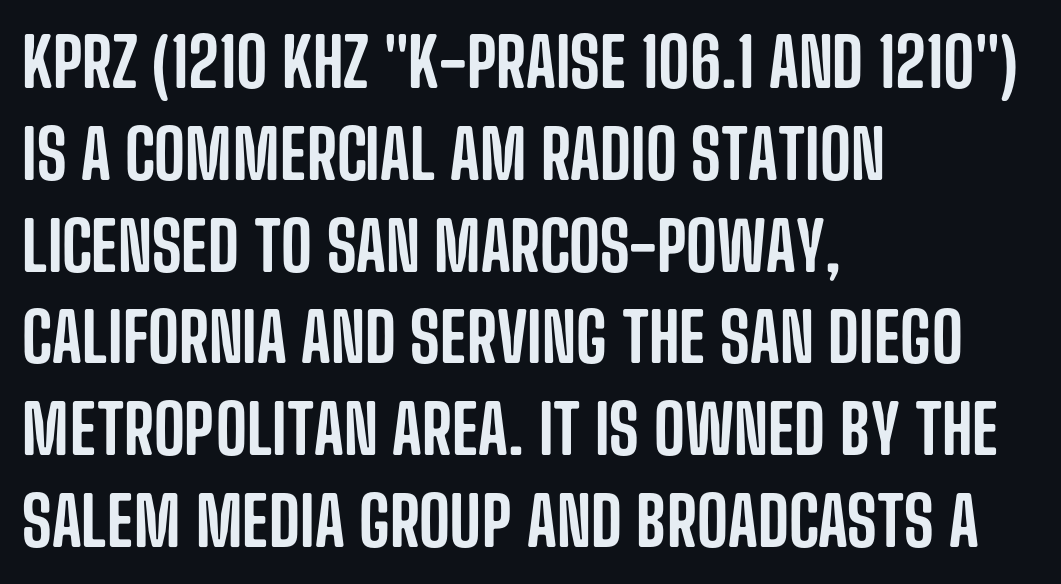
The image shows 67 px condensed sans-serif type, upright; set left-aligned, normal line spacing (1.37x), normal letter spacing, not underlined; low stroke contrast and a large x-height.
